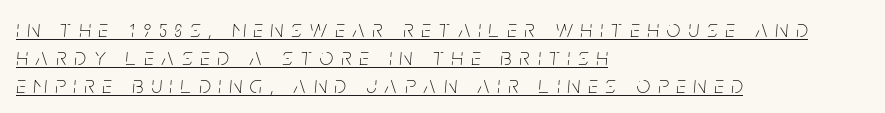
{"italic": "yes", "lean": "right", "slant_degrees": 5, "bold": "no", "underline": "yes", "align": "left", "line_spacing_ratio": 1.16, "letter_spacing": "wide", "letter_spacing_em": 0.34, "glyph_px": 24}
